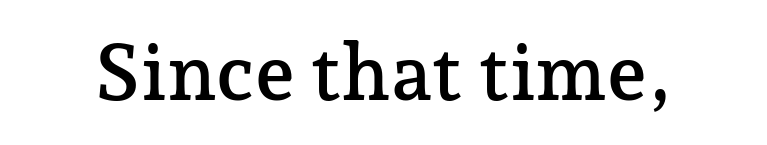
{"serif": "yes", "italic": "no", "width": "normal", "stroke_contrast": "low", "x_height": "medium", "monospaced": "no", "underline": "no", "letter_spacing": "normal", "letter_spacing_em": 0.0, "glyph_px": 78}
